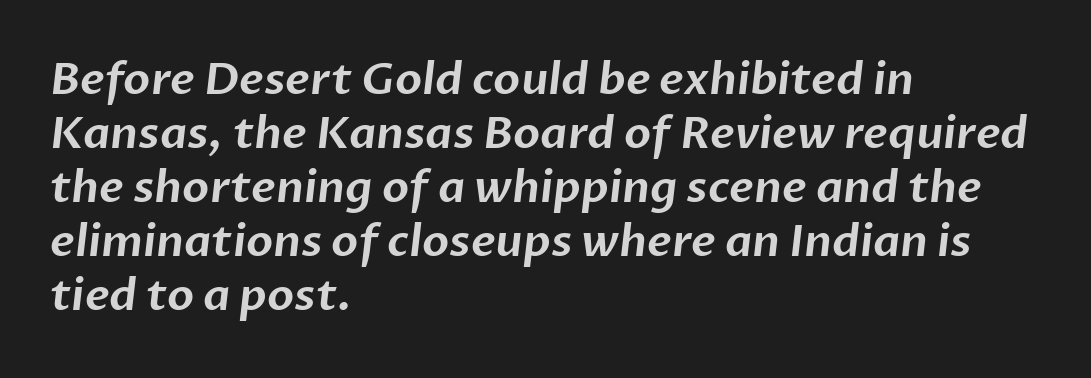
{"serif": "no", "width": "normal", "stroke_contrast": "low", "x_height": "medium", "monospaced": "no", "underline": "no", "align": "left", "line_spacing_ratio": 1.23, "letter_spacing": "normal", "letter_spacing_em": 0.0, "glyph_px": 44}
